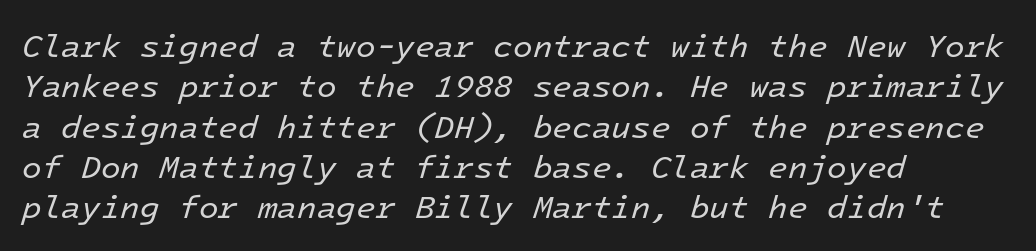
Q: Is the text bold? A: No.
Q: Is the text italic (slanted)? A: Yes, it leans right by about 16 degrees.
Q: Is the text underlined? A: No.
Q: How is the paragraph aligned? A: Left-aligned.
Q: Is the spacing between letters normal or unusually wide? A: Normal.
Q: Is the spacing between lines tight, normal or loose? A: Normal.
Q: Width (condensed, normal, or wide)? A: Normal.
Q: Stroke contrast? A: Low.
Q: x-height? A: Medium.
Q: Monospaced? A: Yes.
